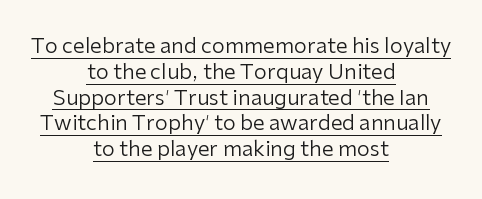
Q: Is the text bold? A: No.
Q: Is the text italic (slanted)? A: No, it is upright.
Q: Is the text underlined? A: Yes.
Q: How is the paragraph aligned? A: Centered.
Q: Is the spacing between letters normal or unusually wide? A: Normal.
